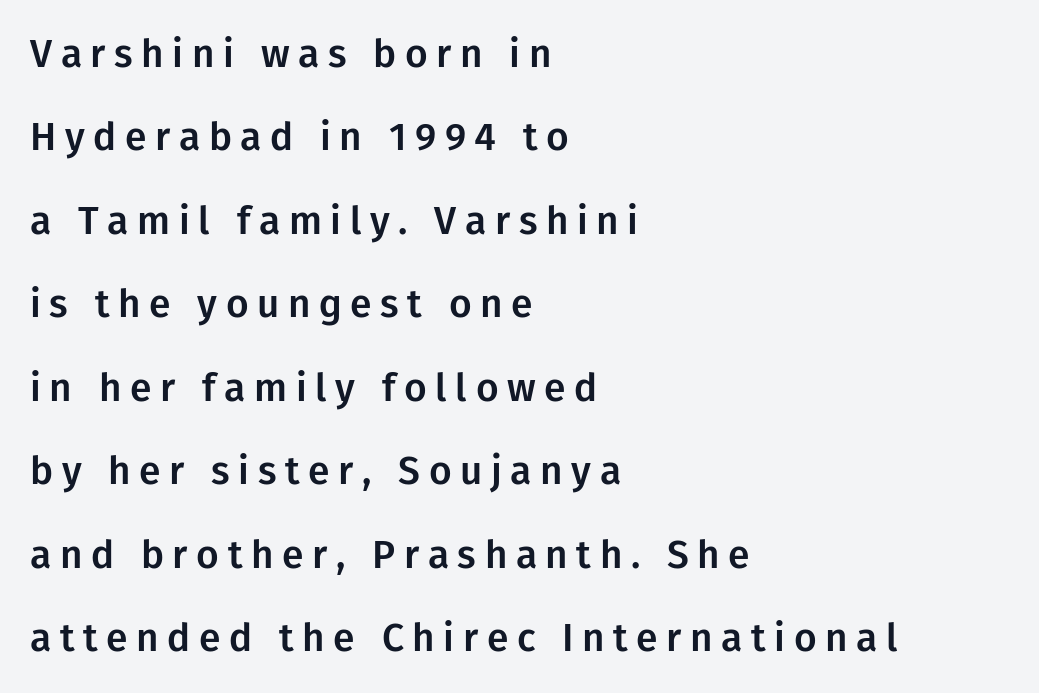
The image shows 39 px sans-serif type, upright; set left-aligned, loose line spacing (2.14x), unusually wide letter spacing (+0.22 em), not underlined; low stroke contrast and a medium x-height.
